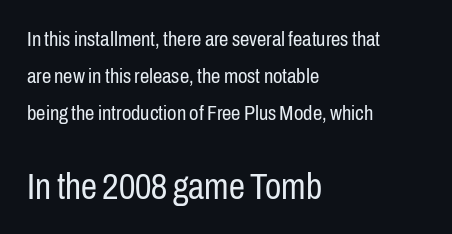
The image shows 36 px regular-weight, condensed sans-serif type, upright; set left-aligned, line spacing 1.76x, normal letter spacing, not underlined; the second (bottom) block is 1.71x larger; low stroke contrast and a medium x-height.
